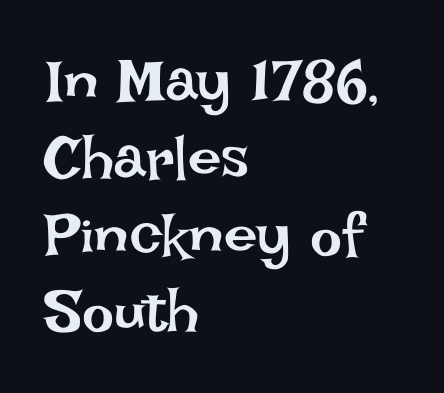
Q: Is the text bold? A: No.
Q: Is the text italic (slanted)? A: No, it is upright.
Q: Is the text underlined? A: No.
Q: How is the paragraph aligned? A: Left-aligned.
Q: Is the spacing between letters normal or unusually wide? A: Normal.
Q: Is the spacing between lines tight, normal or loose? A: Normal.
Q: Width (condensed, normal, or wide)? A: Normal.
Q: Stroke contrast? A: Low.
Q: x-height? A: Large.
Q: Monospaced? A: No.
